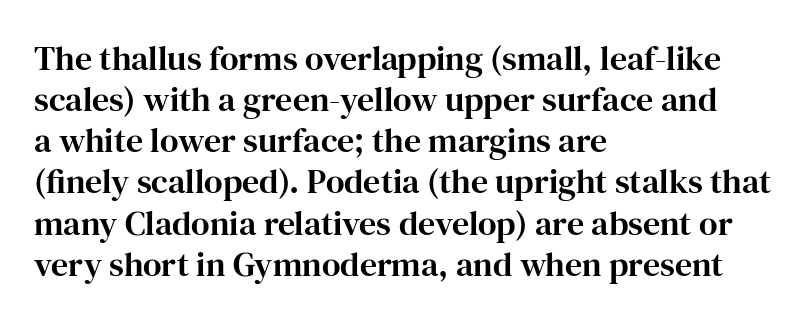
Which margin do the lines hug? The left one — the right edge is uneven. A typesetter would call this proportional, since set widths differ per character. Tracking value appears to be zero — textbook default spacing. The glyphs in this specimen are seriffed.
